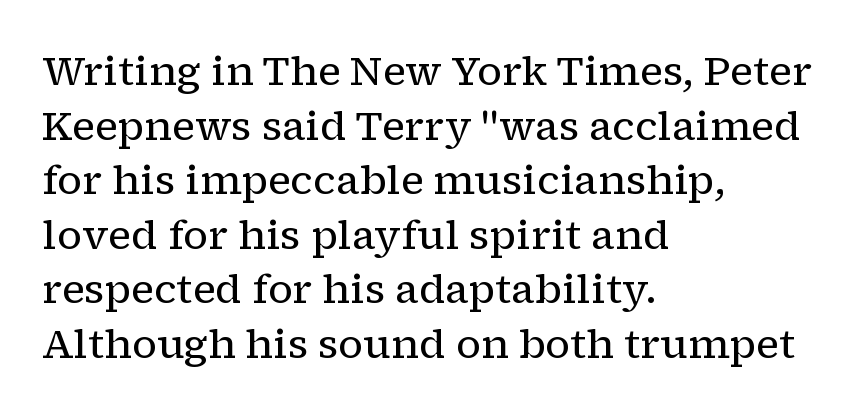
Q: Is the text bold? A: No.
Q: Is the text italic (slanted)? A: No, it is upright.
Q: Is the typeface a serif or a sans-serif typeface? A: Serif.
Q: Is the text underlined? A: No.
Q: How is the paragraph aligned? A: Left-aligned.
Q: Is the spacing between letters normal or unusually wide? A: Normal.
Q: Is the spacing between lines tight, normal or loose? A: Normal.
Q: Width (condensed, normal, or wide)? A: Normal.
Q: Stroke contrast? A: Low.
Q: x-height? A: Medium.
Q: Monospaced? A: No.
